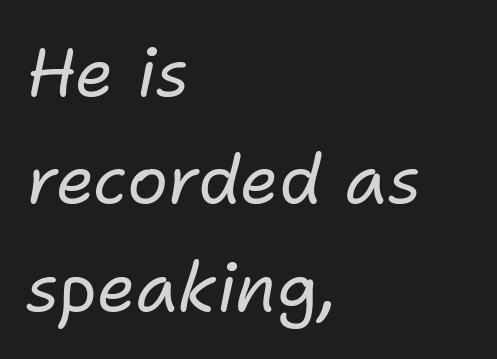
Q: Is the text bold? A: No.
Q: Is the text italic (slanted)? A: Yes, it leans right by about 11 degrees.
Q: Is the text underlined? A: No.
Q: How is the paragraph aligned? A: Left-aligned.
Q: Is the spacing between letters normal or unusually wide? A: Normal.
Q: Is the spacing between lines tight, normal or loose? A: Normal.
Q: Width (condensed, normal, or wide)? A: Normal.
Q: Stroke contrast? A: Low.
Q: x-height? A: Medium.
Q: Monospaced? A: No.
